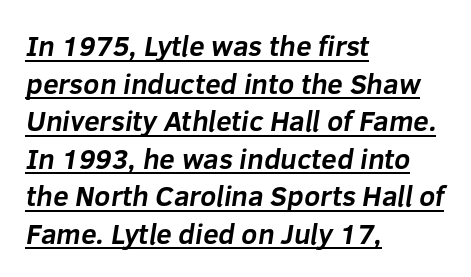
Q: Is the text bold? A: Yes.
Q: Is the typeface a serif or a sans-serif typeface? A: Sans-serif.
Q: Is the text underlined? A: Yes.
Q: How is the paragraph aligned? A: Left-aligned.
Q: Is the spacing between letters normal or unusually wide? A: Normal.
Q: Is the spacing between lines tight, normal or loose? A: Normal.
Q: Width (condensed, normal, or wide)? A: Normal.
Q: Stroke contrast? A: Low.
Q: x-height? A: Medium.
Q: Monospaced? A: No.
